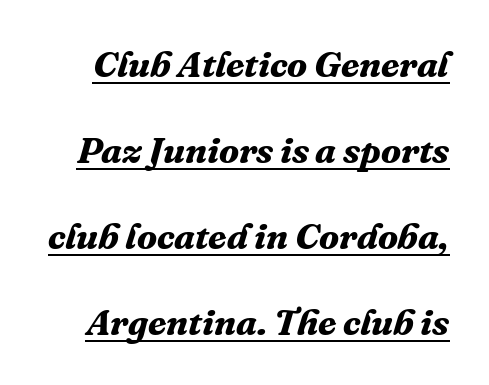
Q: Is the text bold? A: Yes.
Q: Is the text italic (slanted)? A: Yes, it leans right by about 16 degrees.
Q: Is the typeface a serif or a sans-serif typeface? A: Serif.
Q: Is the text underlined? A: Yes.
Q: Is the spacing between letters normal or unusually wide? A: Normal.
Q: Is the spacing between lines tight, normal or loose? A: Loose.
Q: Width (condensed, normal, or wide)? A: Normal.
Q: Stroke contrast? A: Medium.
Q: x-height? A: Medium.
Q: Monospaced? A: No.
